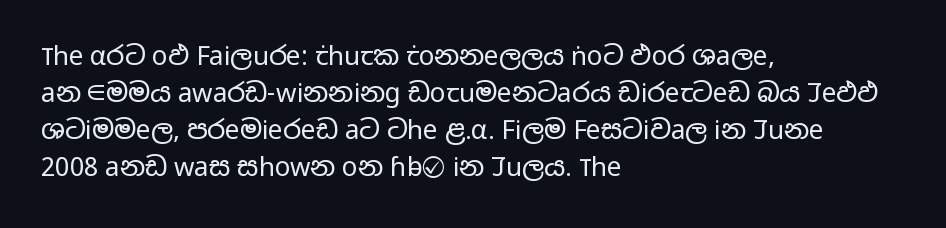
Rule under the text: the space is simply empty. The tracking reads as untouched default to a designer's eye. Compared with a typical body face, this is equally light or lighter still. A student would call this left alignment; a typographer would say flush left, rag right. The rows are spaced the way most documents space them.
